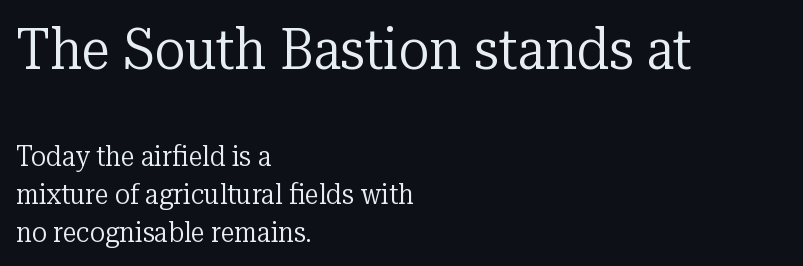
The image shows 57 px regular-weight serif type, upright; set left-aligned, normal line spacing (1.37x), normal letter spacing, not underlined; the first (top) block is 2.04x larger; low stroke contrast and a medium x-height.
